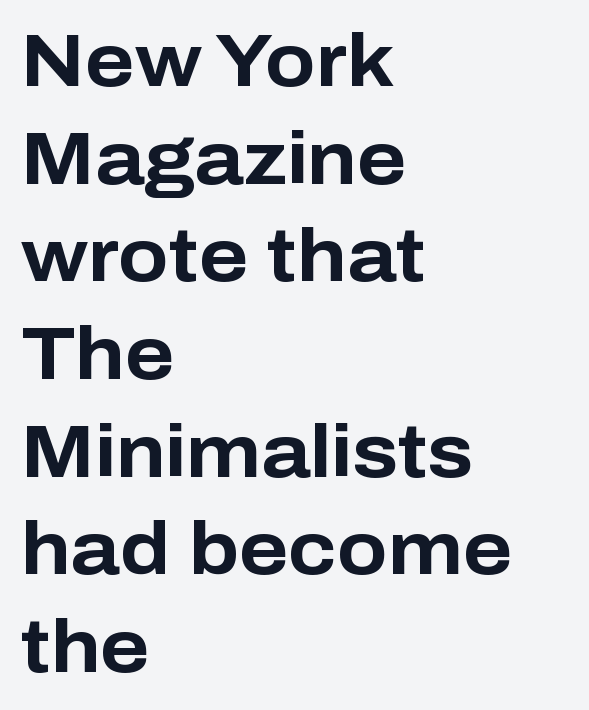
{"serif": "no", "italic": "no", "bold": "yes", "weight": "bold", "width": "normal", "stroke_contrast": "low", "x_height": "medium", "monospaced": "no", "underline": "no", "align": "left", "line_spacing": "normal", "line_spacing_ratio": 1.32, "letter_spacing": "normal", "letter_spacing_em": 0.0, "glyph_px": 74}
